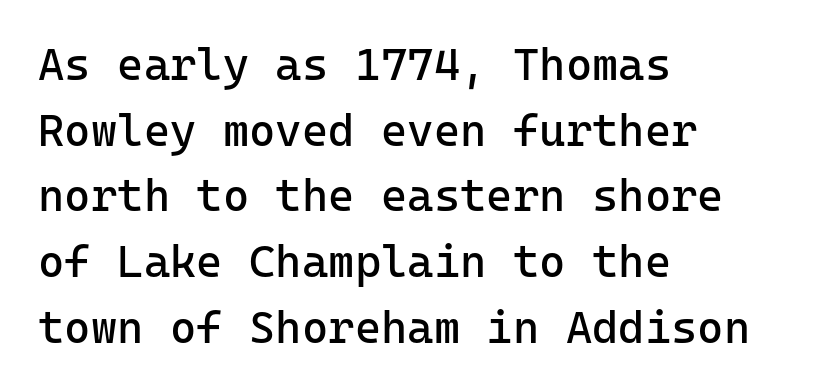
In terms of leading, this rendering sits right in the middle. The face used here is monospaced, like something from a code editor. Does the copy run flush right? No — it runs flush left. The space directly below the letters is spotless.
